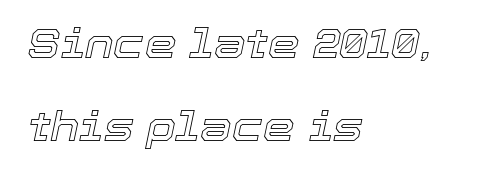
Q: Is the text italic (slanted)? A: Yes, it leans right by about 12 degrees.
Q: Is the text underlined? A: No.
Q: How is the paragraph aligned? A: Left-aligned.
Q: Is the spacing between letters normal or unusually wide? A: Normal.
Q: Is the spacing between lines tight, normal or loose? A: Loose.
Q: Width (condensed, normal, or wide)? A: Normal.
Q: x-height? A: Medium.
Q: Monospaced? A: No.
